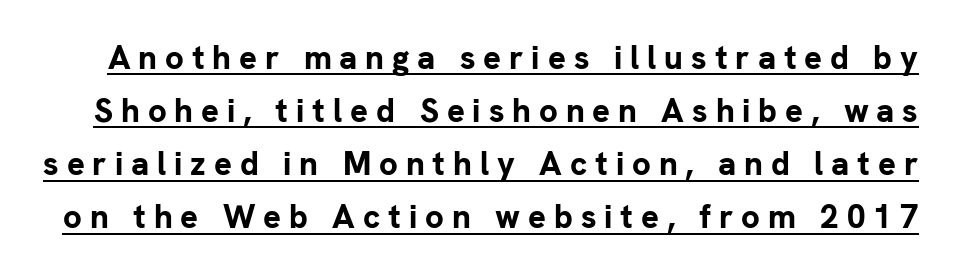
Q: Is the text bold? A: Yes.
Q: Is the text italic (slanted)? A: No, it is upright.
Q: Is the typeface a serif or a sans-serif typeface? A: Sans-serif.
Q: Is the text underlined? A: Yes.
Q: Is the spacing between letters normal or unusually wide? A: Unusually wide.
Q: Is the spacing between lines tight, normal or loose? A: Normal.
Q: Width (condensed, normal, or wide)? A: Normal.
Q: Stroke contrast? A: Low.
Q: x-height? A: Medium.
Q: Monospaced? A: No.
